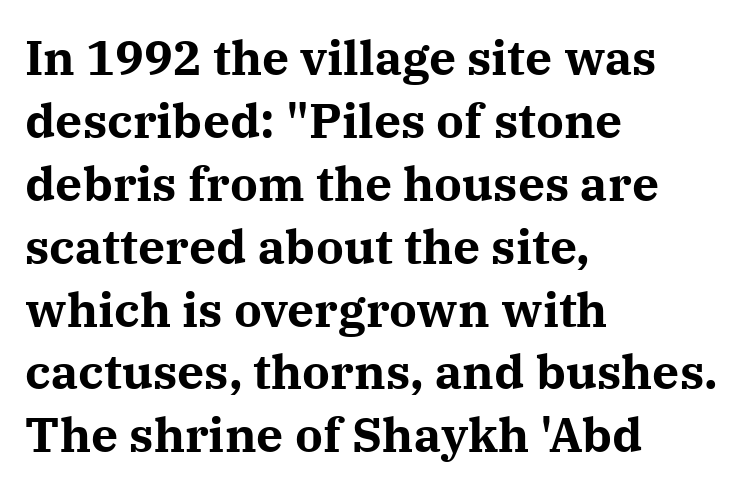
{"serif": "yes", "italic": "no", "bold": "yes", "weight": "bold", "width": "normal", "stroke_contrast": "medium", "x_height": "medium", "monospaced": "no", "underline": "no", "align": "left", "line_spacing": "normal", "line_spacing_ratio": 1.31, "letter_spacing": "normal", "letter_spacing_em": 0.0, "glyph_px": 48}
